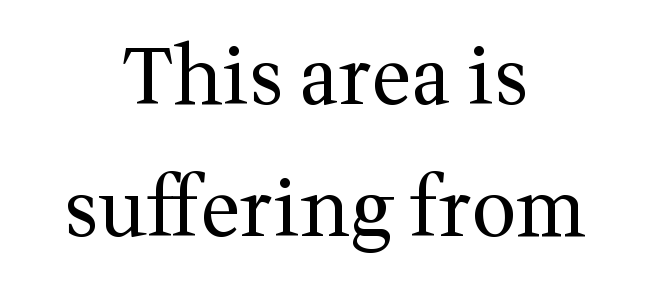
{"serif": "yes", "italic": "no", "bold": "no", "weight": "regular", "width": "normal", "stroke_contrast": "medium", "x_height": "medium", "monospaced": "no", "underline": "no", "align": "center", "line_spacing": "normal", "line_spacing_ratio": 1.67, "letter_spacing": "normal", "letter_spacing_em": 0.0, "glyph_px": 79}
